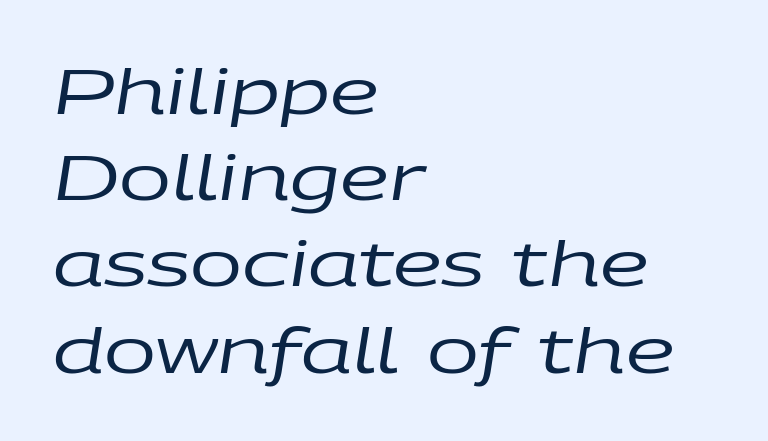
Q: Is the text bold? A: No.
Q: Is the text italic (slanted)? A: Yes, it leans right by about 9 degrees.
Q: Is the text underlined? A: No.
Q: How is the paragraph aligned? A: Left-aligned.
Q: Is the spacing between letters normal or unusually wide? A: Normal.
Q: Is the spacing between lines tight, normal or loose? A: Normal.
Q: Width (condensed, normal, or wide)? A: Wide.
Q: Stroke contrast? A: Low.
Q: x-height? A: Large.
Q: Monospaced? A: No.
